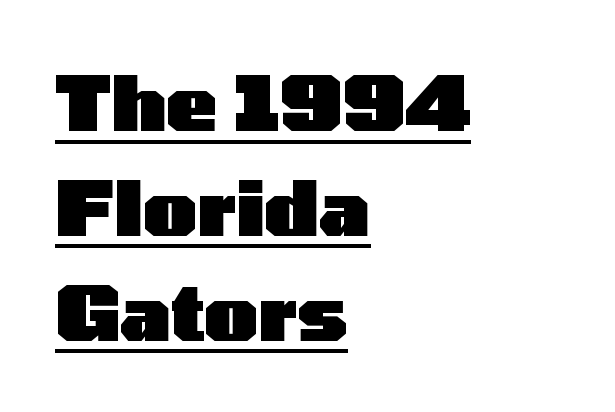
Is this a sans? Yes — the strokes have no serifs. Every character sits straight up, as roman type does. Caption: multi-line text, flush left, ragged right. The passage shown is underscored from start to finish. Each letter keeps its own natural width here, so spacing adapts to shape. Set as a true bold cut, around the 700 mark.
